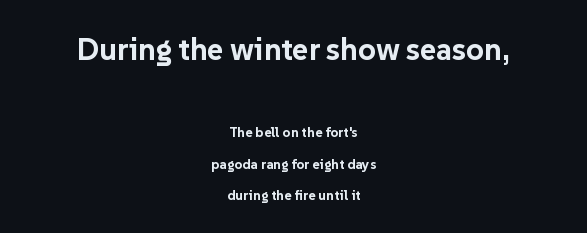
The image shows 31 px bold sans-serif type, upright; set centered, loose line spacing (2.24x), normal letter spacing, not underlined; the first (top) block is 2.21x larger; low stroke contrast and a medium x-height.
